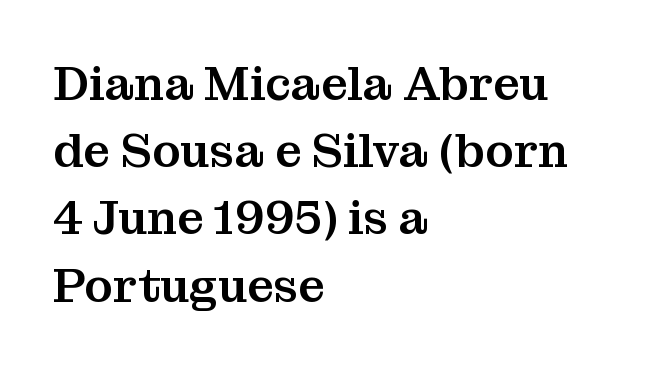
Unmarked baselines from the first word to the last. The axis of the letterforms is exactly vertical. Standard letterfit; no display-style spreading of the glyphs. The letters carry serifs — small finishing strokes at the ends of their stems. Alignment: flush left.
